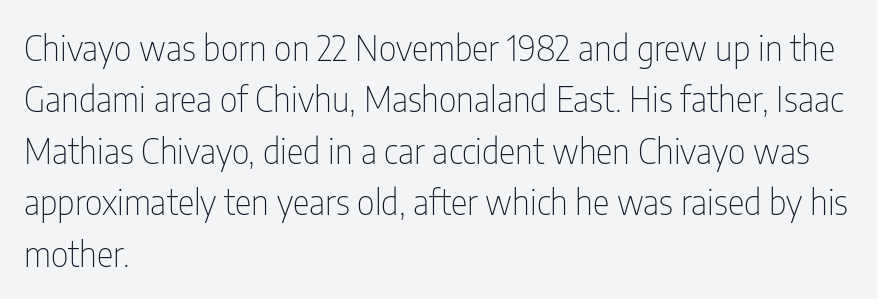
Q: Is the text bold? A: No.
Q: Is the text italic (slanted)? A: No, it is upright.
Q: Is the typeface a serif or a sans-serif typeface? A: Sans-serif.
Q: Is the text underlined? A: No.
Q: How is the paragraph aligned? A: Left-aligned.
Q: Is the spacing between letters normal or unusually wide? A: Normal.
Q: Is the spacing between lines tight, normal or loose? A: Normal.
Q: Width (condensed, normal, or wide)? A: Condensed.
Q: Stroke contrast? A: Low.
Q: x-height? A: Medium.
Q: Monospaced? A: No.
